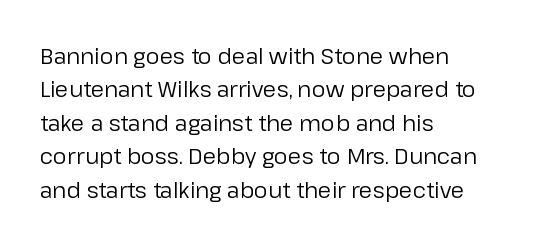
{"italic": "no", "bold": "no", "underline": "no", "align": "left", "line_spacing": "normal", "line_spacing_ratio": 1.52, "letter_spacing": "normal", "letter_spacing_em": 0.0, "glyph_px": 22}
